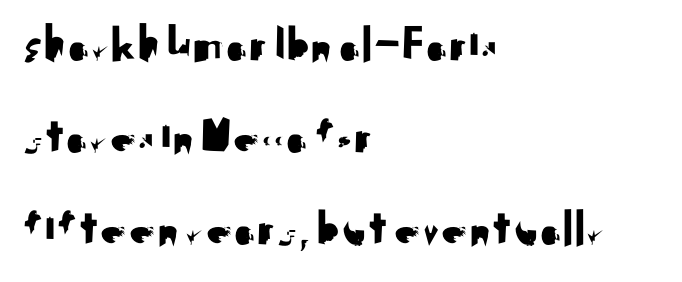
{"serif": "no", "italic": "no", "width": "normal", "stroke_contrast": "medium", "x_height": "small", "monospaced": "no", "underline": "no", "align": "left", "line_spacing_ratio": 1.77, "letter_spacing": "normal", "letter_spacing_em": 0.0, "glyph_px": 52}
